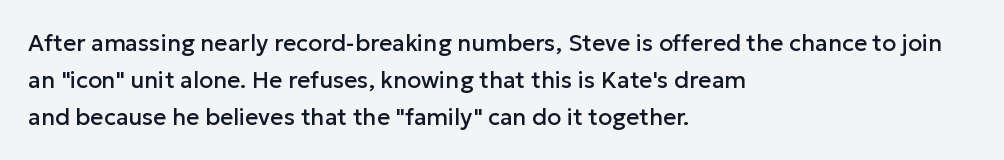
Q: Is the text italic (slanted)? A: No, it is upright.
Q: Is the text underlined? A: No.
Q: How is the paragraph aligned? A: Left-aligned.
Q: Is the spacing between letters normal or unusually wide? A: Normal.
Q: Is the spacing between lines tight, normal or loose? A: Normal.
